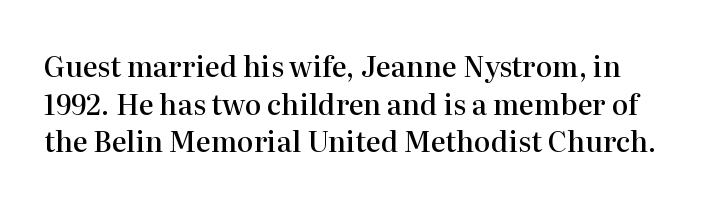
{"serif": "yes", "italic": "no", "bold": "semi", "weight": "semibold", "width": "normal", "stroke_contrast": "high", "x_height": "medium", "monospaced": "no", "underline": "no", "line_spacing": "normal", "line_spacing_ratio": 1.34, "letter_spacing": "normal", "letter_spacing_em": 0.0, "glyph_px": 28}
